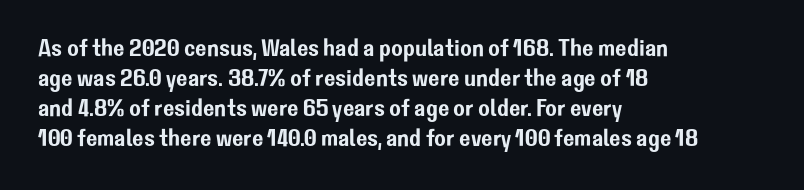
Q: Is the text italic (slanted)? A: No, it is upright.
Q: Is the text underlined? A: No.
Q: How is the paragraph aligned? A: Left-aligned.
Q: Is the spacing between letters normal or unusually wide? A: Normal.
Q: Is the spacing between lines tight, normal or loose? A: Normal.
